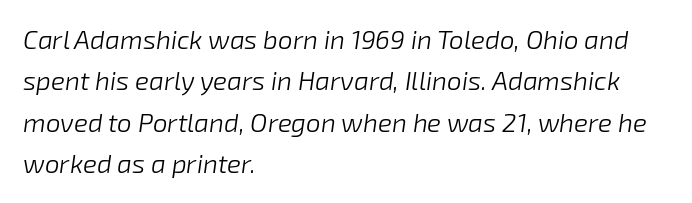
{"italic": "yes", "lean": "right", "slant_degrees": 8, "bold": "no", "underline": "no", "align": "left", "line_spacing": "normal", "line_spacing_ratio": 1.59, "letter_spacing": "normal", "letter_spacing_em": 0.0, "glyph_px": 26}
